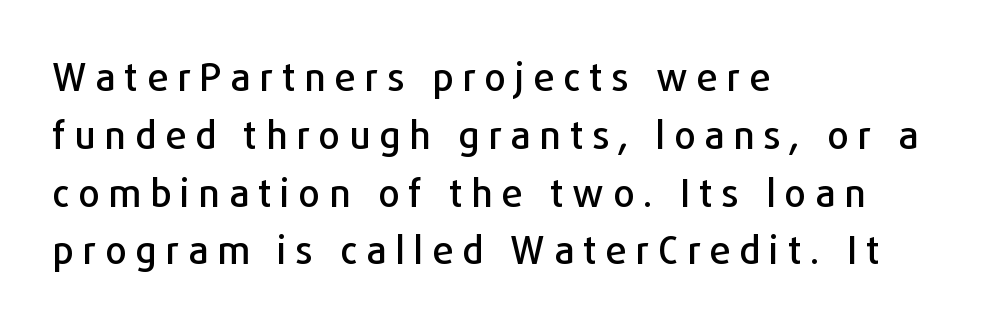
Q: Is the text italic (slanted)? A: No, it is upright.
Q: Is the typeface a serif or a sans-serif typeface? A: Sans-serif.
Q: Is the text underlined? A: No.
Q: How is the paragraph aligned? A: Left-aligned.
Q: Is the spacing between letters normal or unusually wide? A: Unusually wide.
Q: Is the spacing between lines tight, normal or loose? A: Normal.
Q: Width (condensed, normal, or wide)? A: Normal.
Q: Stroke contrast? A: Low.
Q: x-height? A: Medium.
Q: Monospaced? A: No.
